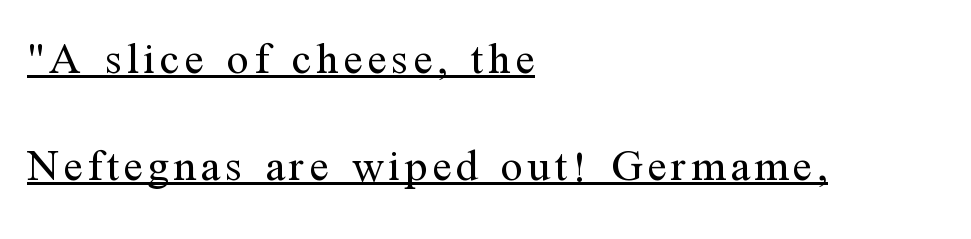
This is not heavy type; no bold has been used. The rendering uses natural spacing where letterforms have individual widths. These lines are composed in type with serifs. If you measured baseline to baseline, you'd find a long distance. The letters stand straight up with perfectly vertical stems. Is there an underline? Yes — a line sits under the letters.
